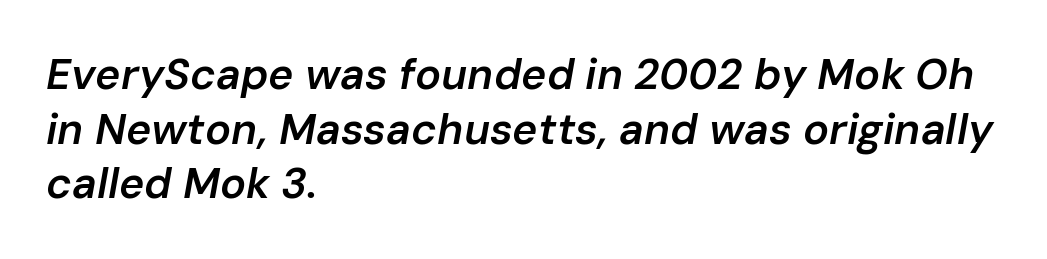
The image shows 43 px semibold type, italic (leaning right); set left-aligned, normal line spacing (1.27x), normal letter spacing, not underlined; low stroke contrast and a medium x-height.
